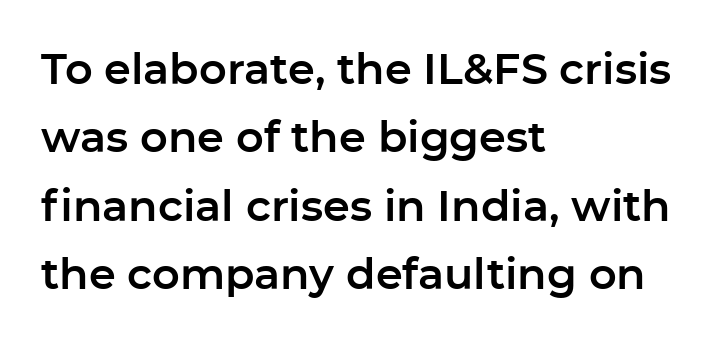
A clean baseline with only descenders dipping below it. Are there feet on the stems? There aren't — it's a sans. If you drew a ruler down the left edge, every line would touch it. Character widths vary here, with narrow letters taking less room than wide ones. Line spacing here is normal.
